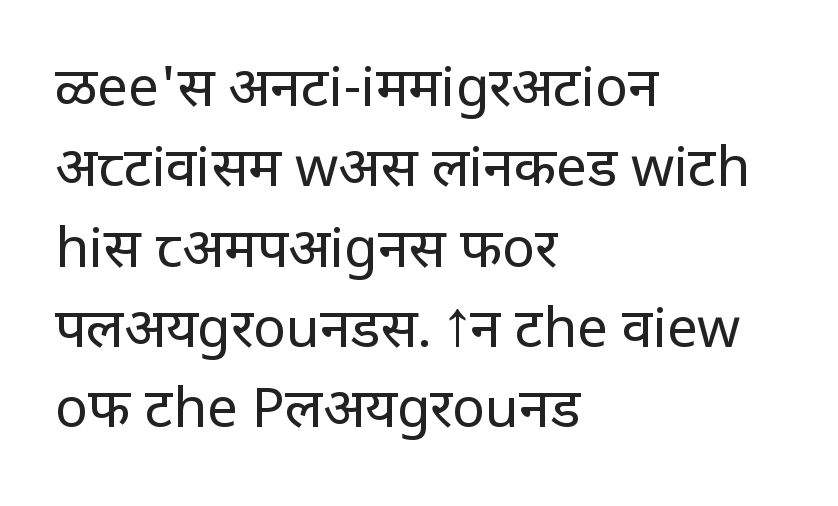
Q: Is the text bold? A: No.
Q: Is the text italic (slanted)? A: No, it is upright.
Q: Is the typeface a serif or a sans-serif typeface? A: Sans-serif.
Q: Is the text underlined? A: No.
Q: How is the paragraph aligned? A: Left-aligned.
Q: Is the spacing between letters normal or unusually wide? A: Normal.
Q: Is the spacing between lines tight, normal or loose? A: Normal.
Q: Width (condensed, normal, or wide)? A: Normal.
Q: Stroke contrast? A: Low.
Q: x-height? A: Large.
Q: Monospaced? A: No.
